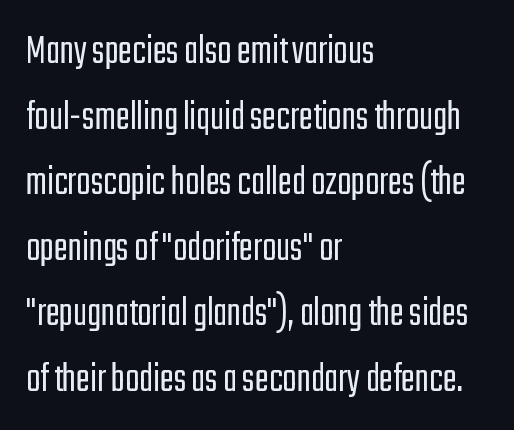
Q: Is the text bold? A: No.
Q: Is the text italic (slanted)? A: No, it is upright.
Q: Is the typeface a serif or a sans-serif typeface? A: Sans-serif.
Q: Is the text underlined? A: No.
Q: How is the paragraph aligned? A: Left-aligned.
Q: Is the spacing between letters normal or unusually wide? A: Normal.
Q: Is the spacing between lines tight, normal or loose? A: Normal.
Q: Width (condensed, normal, or wide)? A: Condensed.
Q: Stroke contrast? A: Low.
Q: x-height? A: Medium.
Q: Monospaced? A: No.
